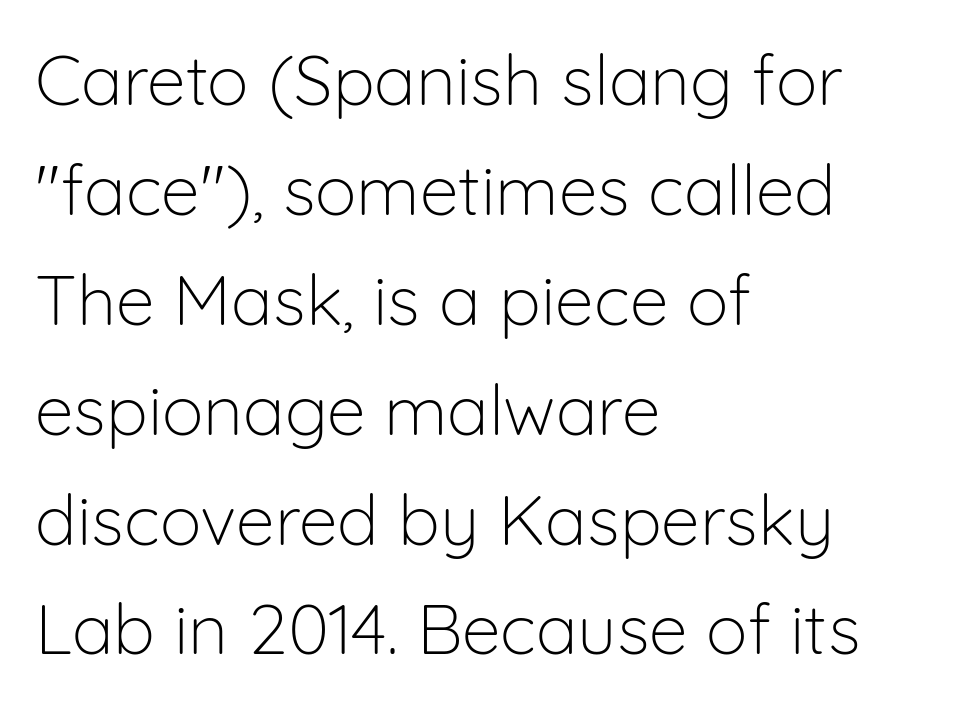
The rows are spaced the way most documents space them. This sample uses plain, unmodified letter spacing. Ascenders rise straight up at ninety degrees. The type family on display is of the sans-serif kind.
